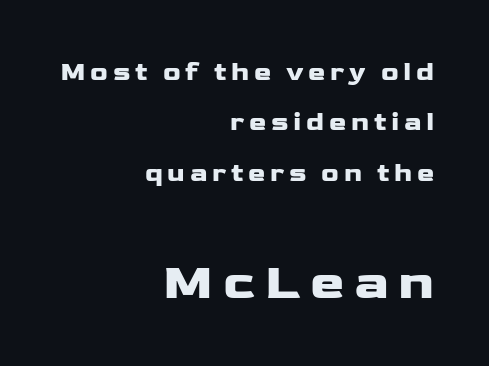
Q: Is the text italic (slanted)? A: No, it is upright.
Q: Is the typeface a serif or a sans-serif typeface? A: Sans-serif.
Q: Is the text underlined? A: No.
Q: How is the paragraph aligned? A: Right-aligned.
Q: Is the spacing between lines tight, normal or loose? A: Loose.
Q: Which block of text is set in a larger size, the first (top) or the second (bottom)? A: The second (bottom) one.
Q: Width (condensed, normal, or wide)? A: Wide.
Q: Stroke contrast? A: Low.
Q: x-height? A: Medium.
Q: Monospaced? A: No.
